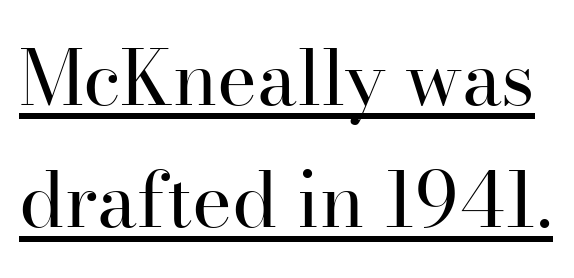
Q: Is the text bold? A: No.
Q: Is the text italic (slanted)? A: No, it is upright.
Q: Is the typeface a serif or a sans-serif typeface? A: Serif.
Q: Is the text underlined? A: Yes.
Q: Is the spacing between letters normal or unusually wide? A: Normal.
Q: Is the spacing between lines tight, normal or loose? A: Normal.
Q: Width (condensed, normal, or wide)? A: Normal.
Q: Stroke contrast? A: High.
Q: x-height? A: Small.
Q: Monospaced? A: No.
